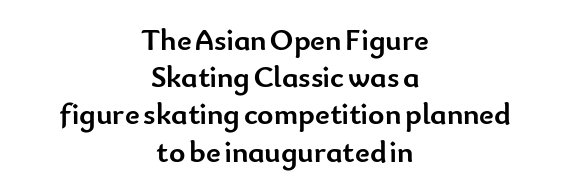
Note the varied advance widths — an 'i' is clearly narrower than an 'm'. Glance below the letters and you will spot only blank space. I'd call this a sans setting — the letters go barefoot. Is there any slant? The stems are plumb. A dark, heavy texture on the line: the type is bold. The tracking reads as untouched default to a designer's eye.
